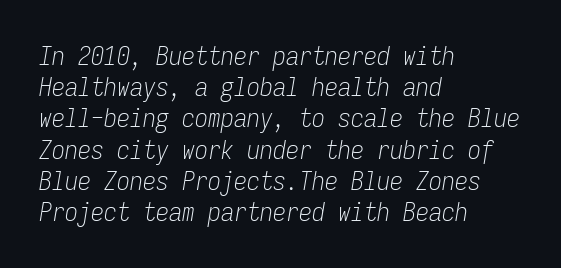
The image shows 26 px text type, italic (leaning right); set left-aligned, line spacing 1.2x, normal letter spacing, not underlined.
